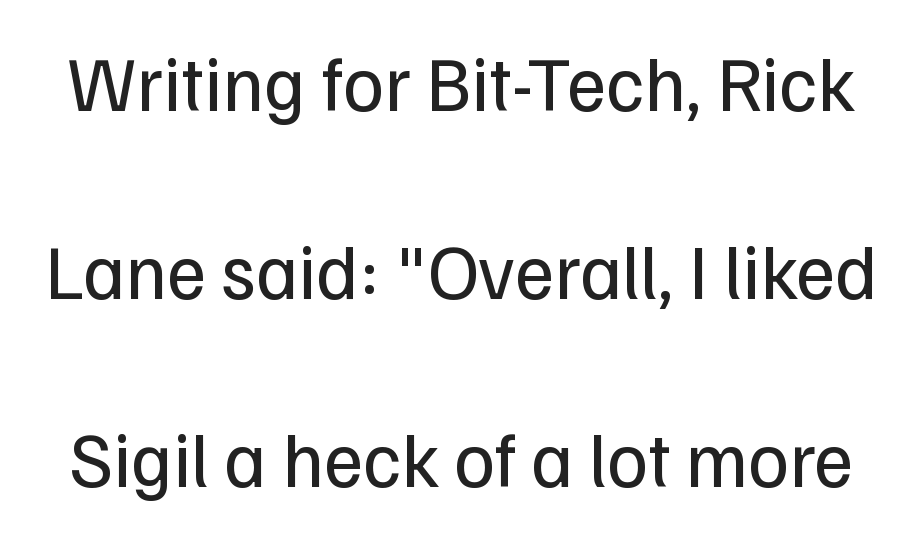
Weight: in the light-to-regular range. Glyph-to-glyph distance matches everyday printed text. Letters rest on an invisible, unmarked baseline. Posture: upright roman. Grotesque or geometric, the face here clearly has no serifs.
